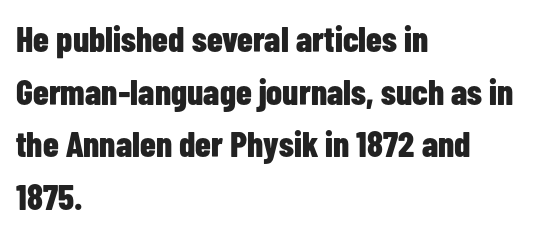
Q: Is the text bold? A: Yes.
Q: Is the text italic (slanted)? A: No, it is upright.
Q: Is the typeface a serif or a sans-serif typeface? A: Sans-serif.
Q: Is the text underlined? A: No.
Q: How is the paragraph aligned? A: Left-aligned.
Q: Is the spacing between letters normal or unusually wide? A: Normal.
Q: Is the spacing between lines tight, normal or loose? A: Normal.
Q: Width (condensed, normal, or wide)? A: Condensed.
Q: Stroke contrast? A: Low.
Q: x-height? A: Medium.
Q: Monospaced? A: No.
